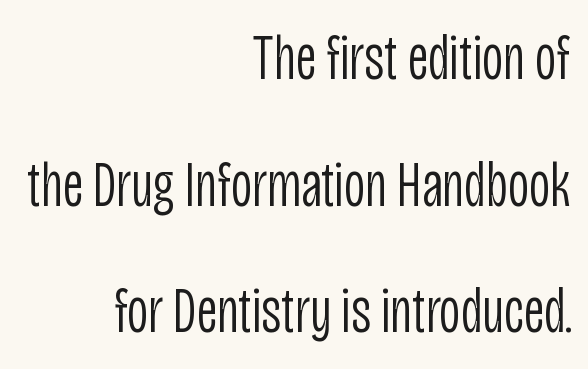
The letters carry no serifs — their stems end cleanly without finishing strokes. This sample uses plain, unmodified letter spacing. Beneath every word, the page is bare. Spacing verdict: proportional, widths tailored to each character. A student would call this right alignment; a typographer would say flush right, rag left. The face looks like a standard text weight, possibly lighter.
